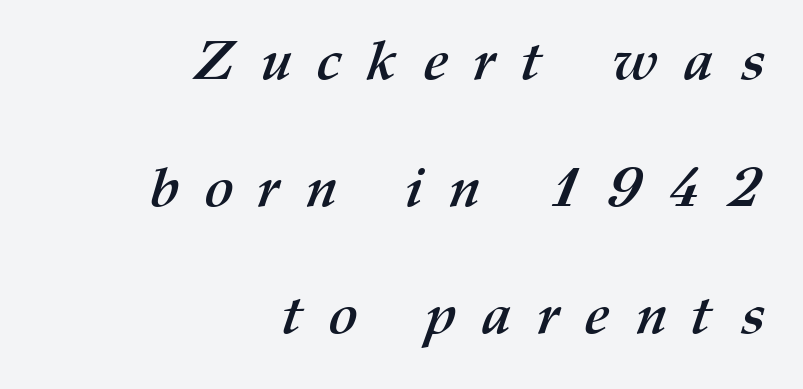
{"bold": "yes", "weight": "semibold", "width": "normal", "stroke_contrast": "medium", "x_height": "medium", "monospaced": "no", "underline": "no", "align": "right", "line_spacing": "loose", "line_spacing_ratio": 2.31, "letter_spacing": "wide", "letter_spacing_em": 0.47, "glyph_px": 55}
